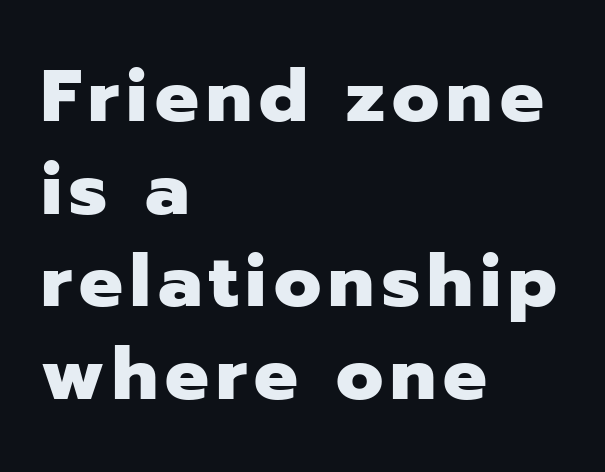
{"serif": "no", "italic": "no", "bold": "yes", "weight": "heavy", "width": "normal", "stroke_contrast": "low", "x_height": "medium", "monospaced": "no", "underline": "no", "align": "left", "line_spacing": "normal", "line_spacing_ratio": 1.27, "glyph_px": 73}
